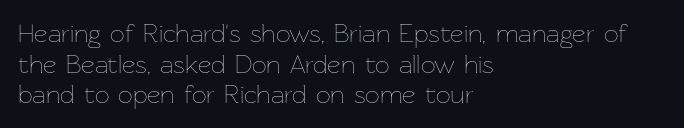
{"italic": "no", "bold": "no", "underline": "no", "align": "left", "line_spacing_ratio": 1.18, "letter_spacing": "normal", "letter_spacing_em": 0.0, "glyph_px": 26}
